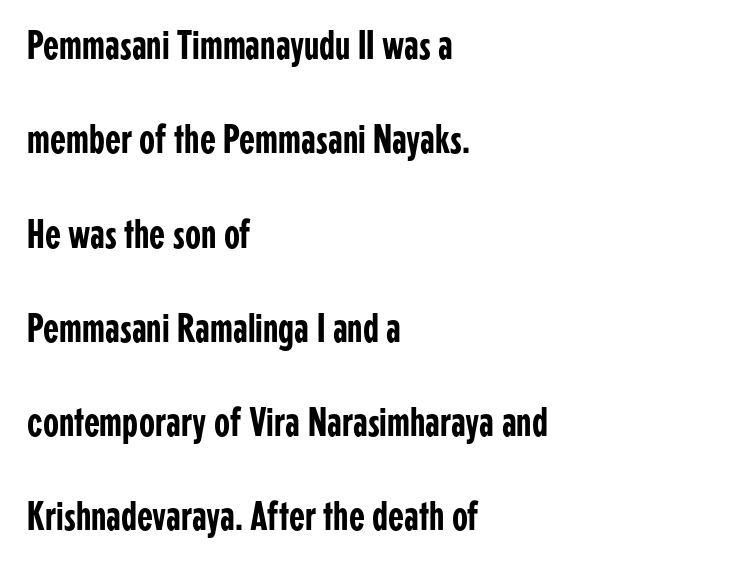
Q: Is the text italic (slanted)? A: No, it is upright.
Q: Is the typeface a serif or a sans-serif typeface? A: Sans-serif.
Q: Is the text underlined? A: No.
Q: How is the paragraph aligned? A: Left-aligned.
Q: Is the spacing between letters normal or unusually wide? A: Normal.
Q: Is the spacing between lines tight, normal or loose? A: Loose.
Q: Width (condensed, normal, or wide)? A: Condensed.
Q: Stroke contrast? A: Low.
Q: x-height? A: Medium.
Q: Monospaced? A: No.
